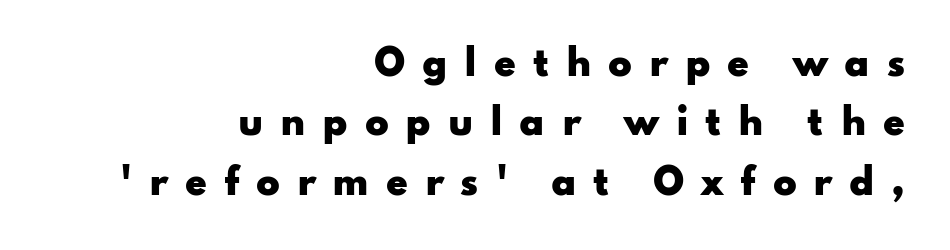
Glyph-to-glyph distance is far greater than everyday printed text. Heavy, bold letterforms. The type family on display is of the sans-serif kind. Nobody drew a line under any word here. Nope, not italic — everything's standing straight. Teacher's note: observe the even right margin — that is flush-right alignment.
